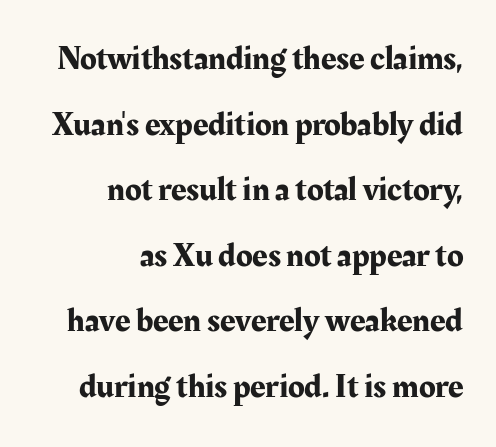
The image shows 34 px serif type, upright; set right-aligned, loose line spacing (1.93x), normal letter spacing, not underlined; medium stroke contrast and a medium x-height.
